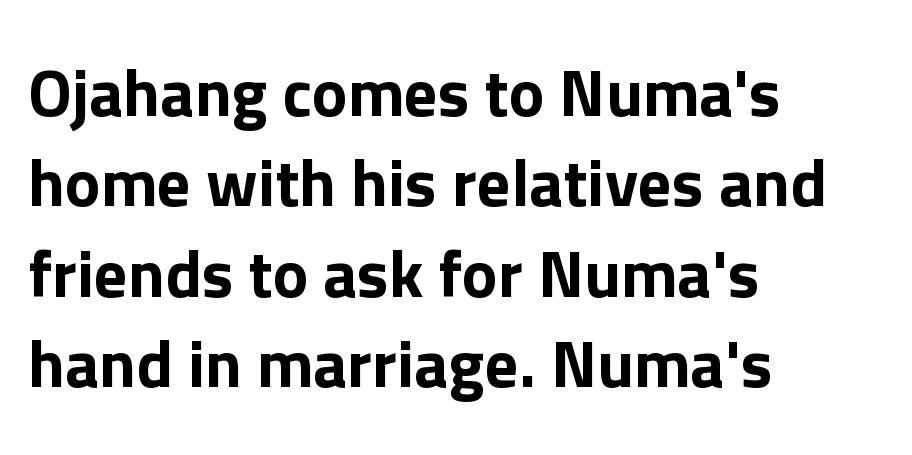
{"serif": "no", "italic": "no", "width": "normal", "stroke_contrast": "low", "x_height": "medium", "monospaced": "no", "underline": "no", "align": "left", "line_spacing": "normal", "line_spacing_ratio": 1.35, "letter_spacing": "normal", "letter_spacing_em": 0.0, "glyph_px": 67}
